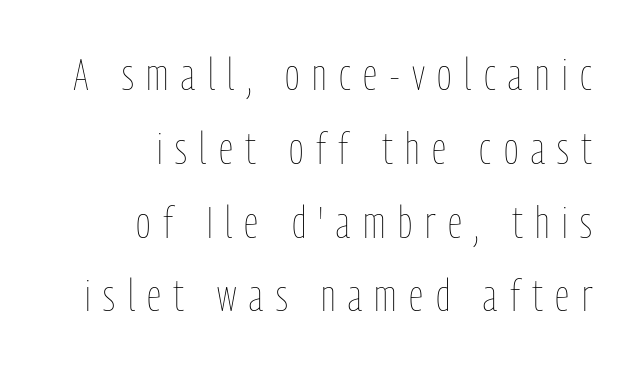
The image shows 45 px thin, condensed type, upright; set right-aligned, normal line spacing (1.64x), unusually wide letter spacing (+0.28 em), not underlined; low stroke contrast and a medium x-height.
